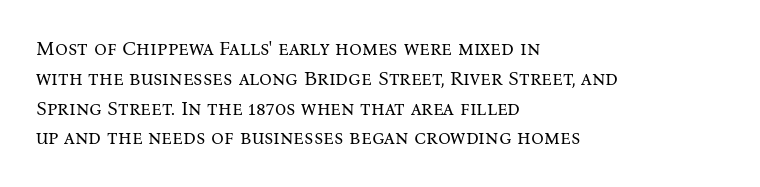
The image shows 20 px text type, upright; set left-aligned, normal line spacing (1.49x), normal letter spacing, not underlined.
